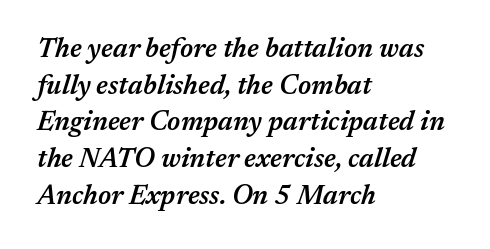
{"italic": "yes", "lean": "right", "slant_degrees": 17, "bold": "semi", "underline": "no", "align": "left", "line_spacing": "normal", "line_spacing_ratio": 1.36, "letter_spacing": "normal", "letter_spacing_em": 0.0, "glyph_px": 27}
